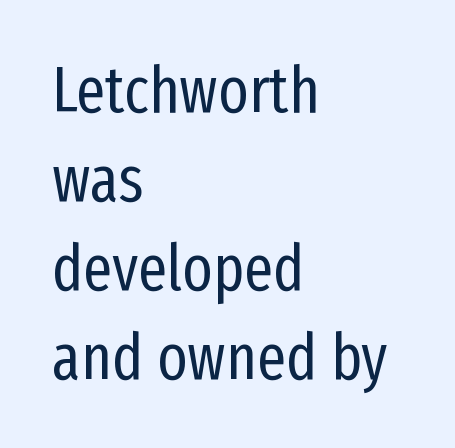
The image shows 64 px regular-weight, condensed sans-serif type, upright; set left-aligned, normal line spacing (1.39x), normal letter spacing, not underlined; low stroke contrast and a medium x-height.
